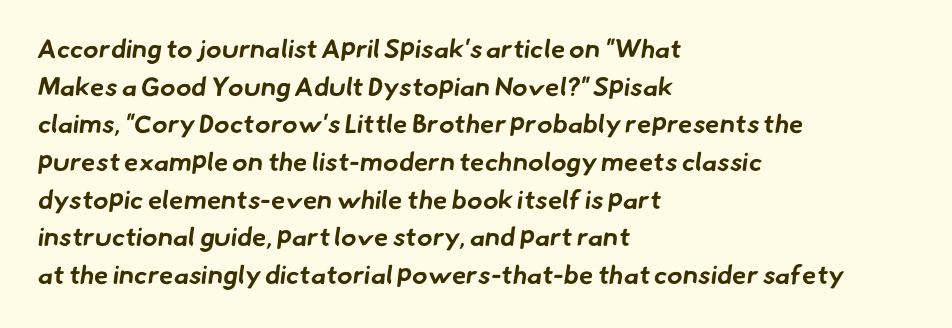
The image shows 26 px bold type; set left-aligned, normal line spacing (1.45x), normal letter spacing, not underlined.
